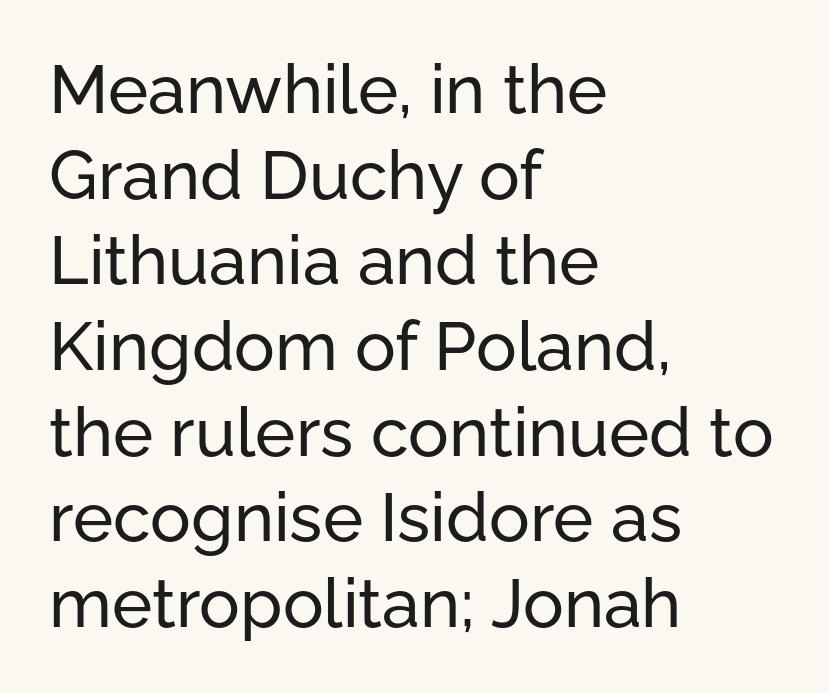
Q: Is the text italic (slanted)? A: No, it is upright.
Q: Is the typeface a serif or a sans-serif typeface? A: Sans-serif.
Q: Is the text underlined? A: No.
Q: How is the paragraph aligned? A: Left-aligned.
Q: Is the spacing between letters normal or unusually wide? A: Normal.
Q: Is the spacing between lines tight, normal or loose? A: Normal.
Q: Width (condensed, normal, or wide)? A: Normal.
Q: Stroke contrast? A: Low.
Q: x-height? A: Medium.
Q: Monospaced? A: No.
